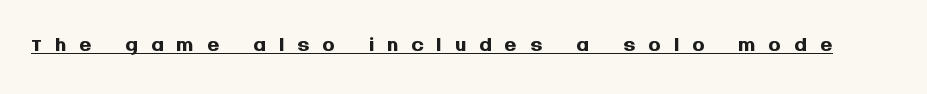
Q: Is the text bold? A: Yes.
Q: Is the text italic (slanted)? A: No, it is upright.
Q: Is the typeface a serif or a sans-serif typeface? A: Sans-serif.
Q: Is the text underlined? A: Yes.
Q: Is the spacing between letters normal or unusually wide? A: Unusually wide.
Q: Width (condensed, normal, or wide)? A: Normal.
Q: Stroke contrast? A: Medium.
Q: x-height? A: Large.
Q: Monospaced? A: No.
